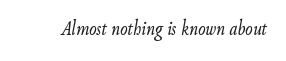
The image shows 22 px text type, italic (leaning right); set normal letter spacing, not underlined.
